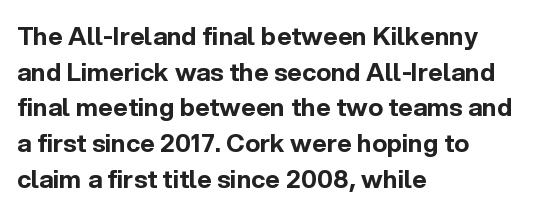
The image shows 25 px bold type, upright; set left-aligned, normal line spacing (1.43x), normal letter spacing, not underlined.
